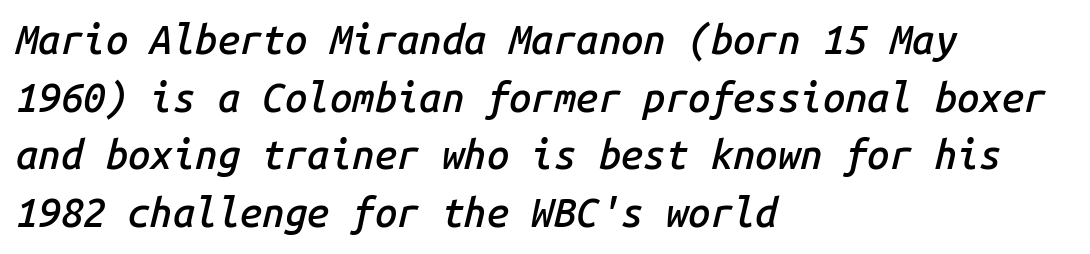
The glyphs are unaccompanied by any horizontal stroke below them. This sample uses an oblique cut, with every glyph tilted off the vertical. The rendering uses typewriter-style spacing with identical character cells. This is the in-between weight designers call semibold or demi. Honestly, the row spacing looks completely unremarkable. Compared with typical body copy, the letter spacing here is the same.
